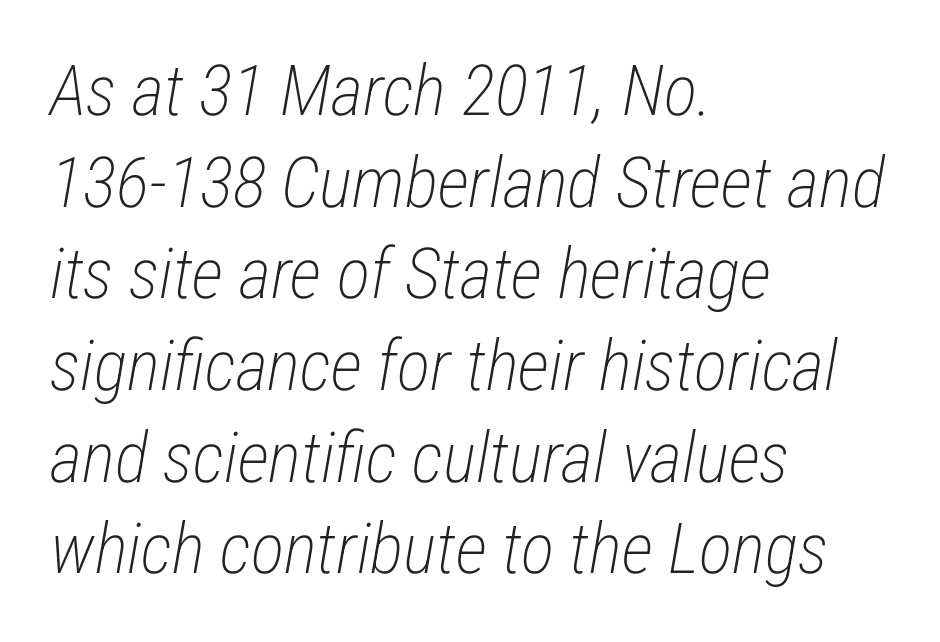
{"italic": "yes", "lean": "right", "slant_degrees": 12, "bold": "no", "weight": "light", "width": "condensed", "stroke_contrast": "low", "x_height": "medium", "monospaced": "no", "underline": "no", "align": "left", "line_spacing": "normal", "line_spacing_ratio": 1.31, "letter_spacing": "normal", "letter_spacing_em": 0.0, "glyph_px": 70}
